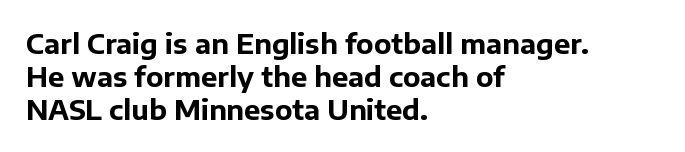
Q: Is the text bold? A: Yes.
Q: Is the text italic (slanted)? A: No, it is upright.
Q: Is the text underlined? A: No.
Q: How is the paragraph aligned? A: Left-aligned.
Q: Is the spacing between letters normal or unusually wide? A: Normal.
